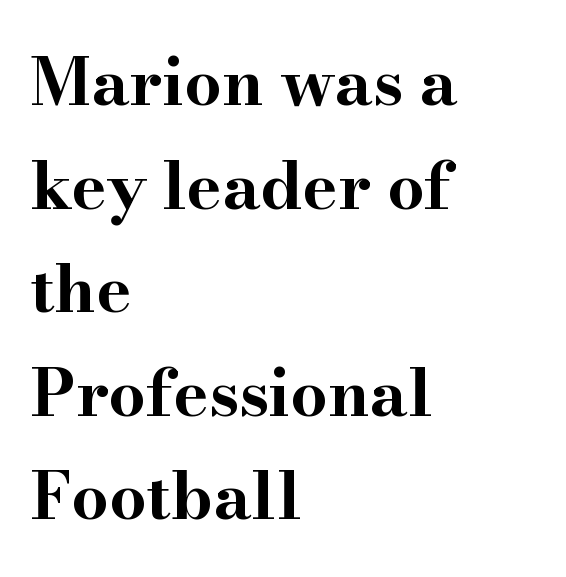
The image shows 66 px bold, wide serif type, upright; set left-aligned, normal line spacing (1.57x), normal letter spacing, not underlined; high stroke contrast and a small x-height.
